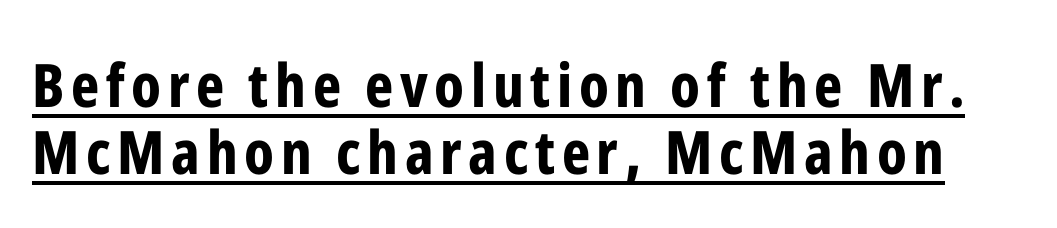
The image shows 60 px bold, condensed sans-serif type, upright; set tight line spacing (1.12x), underlined; low stroke contrast and a medium x-height.
